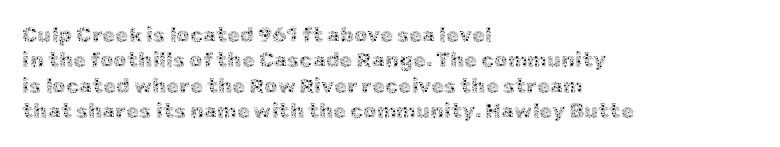
The image shows 21 px text type, upright; set left-aligned, line spacing 1.21x, normal letter spacing, not underlined.
